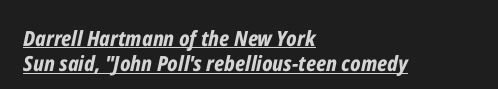
{"italic": "yes", "lean": "right", "slant_degrees": 12, "bold": "yes", "underline": "yes", "align": "left", "line_spacing_ratio": 1.21, "letter_spacing": "normal", "letter_spacing_em": 0.0, "glyph_px": 21}
